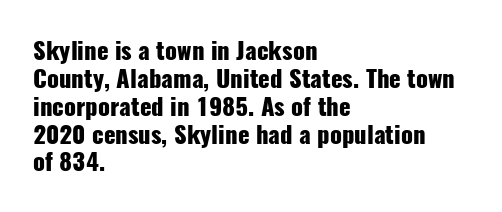
Q: Is the text bold? A: Yes.
Q: Is the text italic (slanted)? A: No, it is upright.
Q: Is the text underlined? A: No.
Q: How is the paragraph aligned? A: Left-aligned.
Q: Is the spacing between letters normal or unusually wide? A: Normal.
